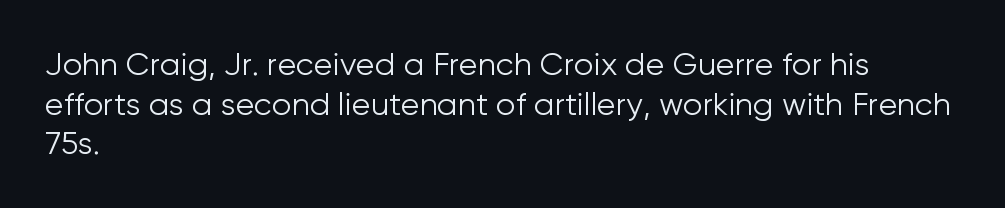
{"serif": "no", "italic": "no", "bold": "no", "weight": "light", "width": "normal", "stroke_contrast": "low", "x_height": "medium", "monospaced": "no", "underline": "no", "align": "left", "line_spacing": "normal", "line_spacing_ratio": 1.28, "letter_spacing": "normal", "letter_spacing_em": 0.0, "glyph_px": 31}
